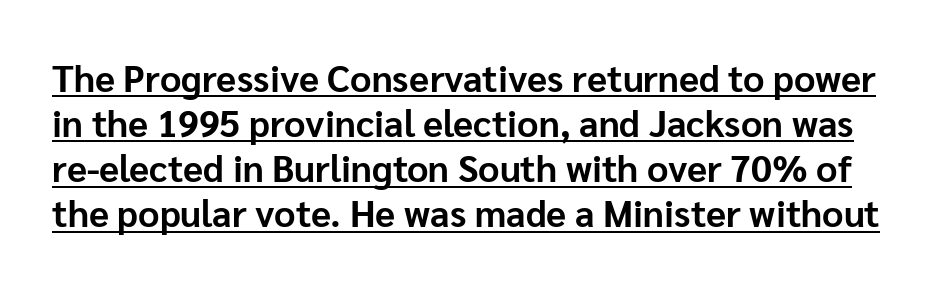
The image shows 37 px bold sans-serif type, upright; set line spacing 1.22x, normal letter spacing, underlined; low stroke contrast and a medium x-height.
